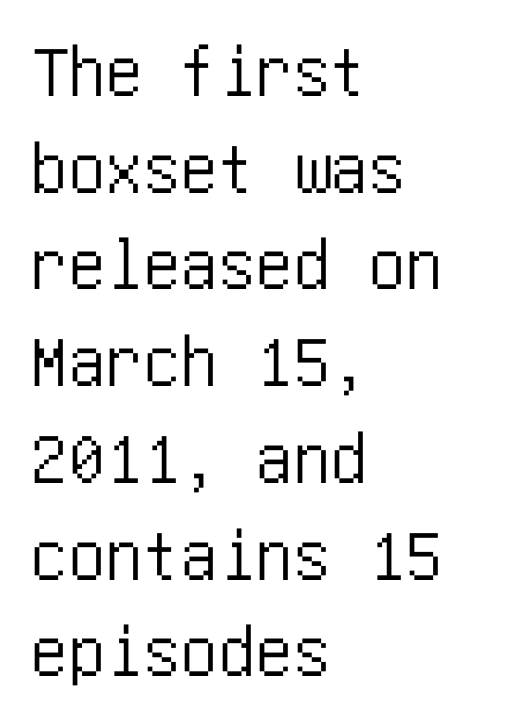
The image shows 75 px condensed sans-serif type, upright; set left-aligned, normal line spacing (1.29x), normal letter spacing, not underlined; low stroke contrast and a large x-height.
